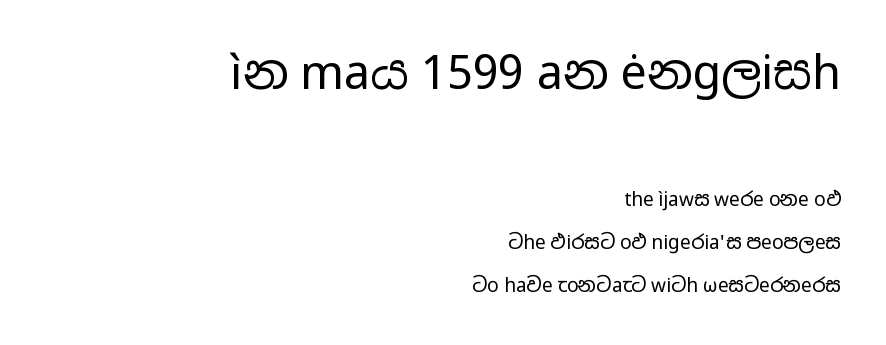
A sans-serif font was chosen for this passage. Top chunk: large. Bottom chunk: small. Weight class: somewhere from thin through regular. Students, note that the glyphs here touch the page at normal intervals. The face used here is proportionally spaced, like ordinary book or web type.
